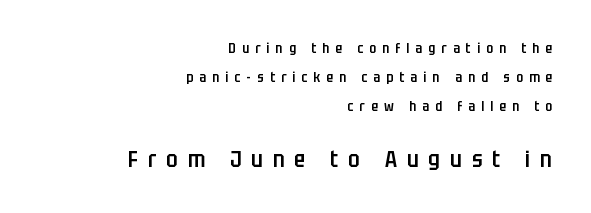
The image shows 23 px text type, upright; set right-aligned, loose line spacing (2.06x), unusually wide letter spacing (+0.44 em), not underlined; the second (bottom) block is 1.64x larger.
